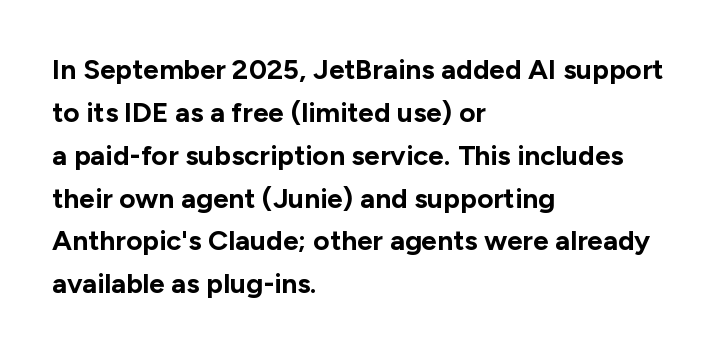
You can tell from the bare stems that sans-serif type was used. Note the varied advance widths — an 'i' is clearly narrower than an 'm'. Does the leading feel generous? No, just average. The passage shown has conventional tracking throughout. Each row of text sits above clean, open space. A roman cut, with each character standing at attention.
